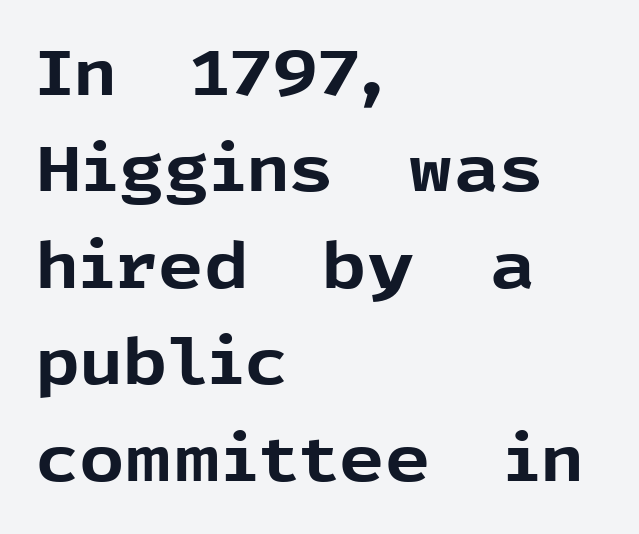
The image shows 63 px bold sans-serif type, upright; set left-aligned, normal line spacing (1.53x), normal letter spacing, not underlined; a medium x-height.
